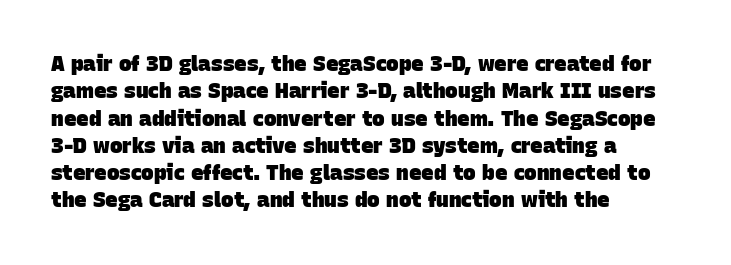
The image shows 21 px bold type; set left-aligned, normal line spacing (1.3x), normal letter spacing, not underlined.
